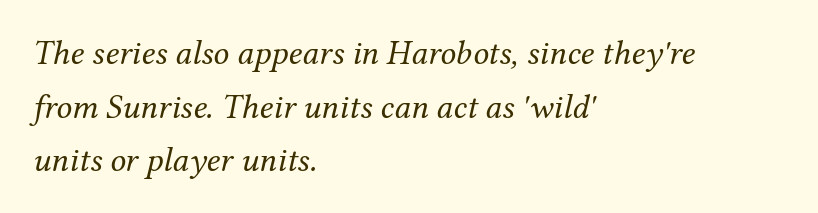
{"serif": "yes", "italic": "yes", "lean": "right", "slant_degrees": 12, "bold": "no", "weight": "regular", "width": "normal", "stroke_contrast": "medium", "x_height": "medium", "monospaced": "no", "underline": "no", "align": "left", "line_spacing": "normal", "line_spacing_ratio": 1.53, "letter_spacing": "normal", "letter_spacing_em": 0.0, "glyph_px": 35}
